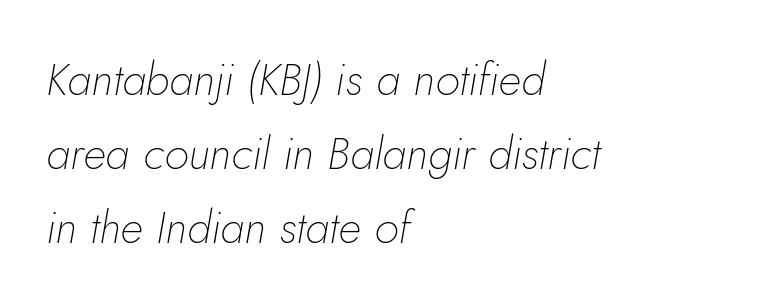
Q: Is the text bold? A: No.
Q: Is the text italic (slanted)? A: Yes, it leans right by about 5 degrees.
Q: Is the text underlined? A: No.
Q: How is the paragraph aligned? A: Left-aligned.
Q: Is the spacing between letters normal or unusually wide? A: Normal.
Q: Is the spacing between lines tight, normal or loose? A: Normal.
Q: Width (condensed, normal, or wide)? A: Normal.
Q: Stroke contrast? A: Low.
Q: x-height? A: Small.
Q: Monospaced? A: No.
